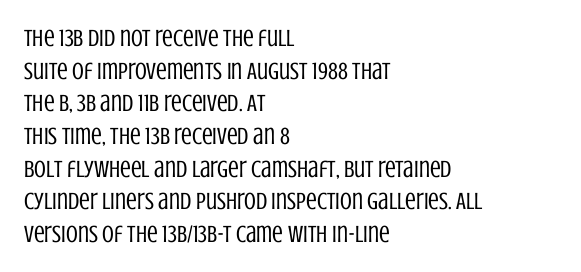
{"italic": "no", "bold": "no", "underline": "no", "align": "left", "line_spacing": "normal", "line_spacing_ratio": 1.36, "letter_spacing": "normal", "letter_spacing_em": 0.0, "glyph_px": 24}
